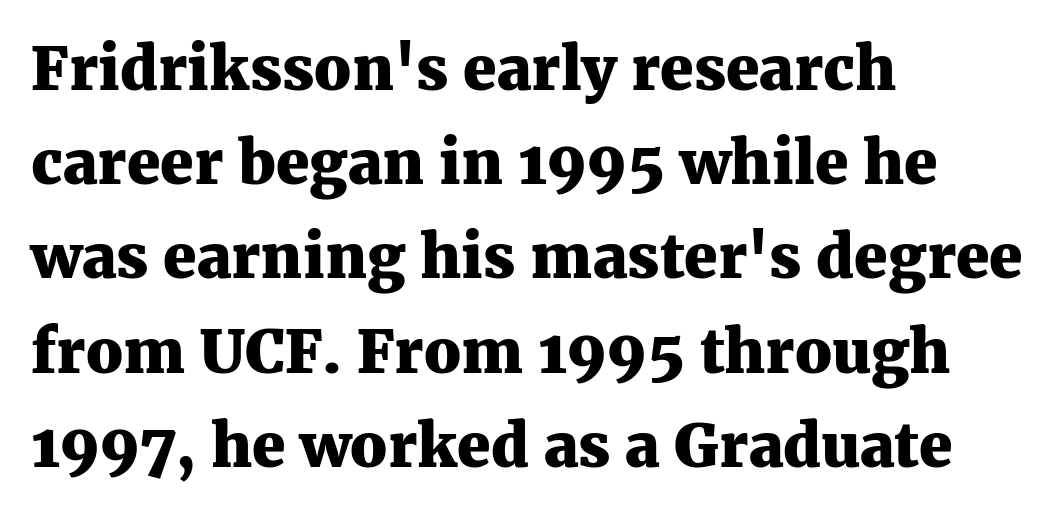
The image shows 60 px heavy serif type, upright; set left-aligned, normal line spacing (1.57x), normal letter spacing, not underlined; medium stroke contrast and a medium x-height.
